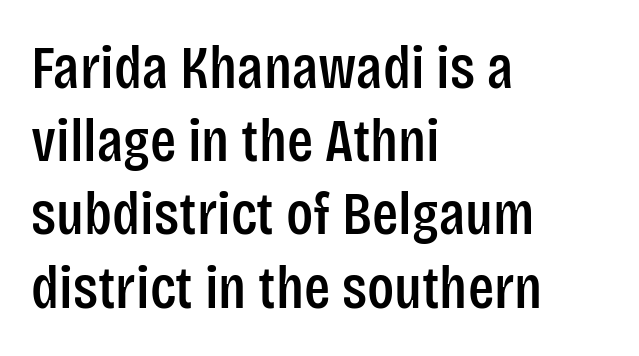
Q: Is the text italic (slanted)? A: No, it is upright.
Q: Is the typeface a serif or a sans-serif typeface? A: Sans-serif.
Q: Is the text underlined? A: No.
Q: How is the paragraph aligned? A: Left-aligned.
Q: Is the spacing between letters normal or unusually wide? A: Normal.
Q: Width (condensed, normal, or wide)? A: Condensed.
Q: Stroke contrast? A: Low.
Q: x-height? A: Large.
Q: Monospaced? A: No.
